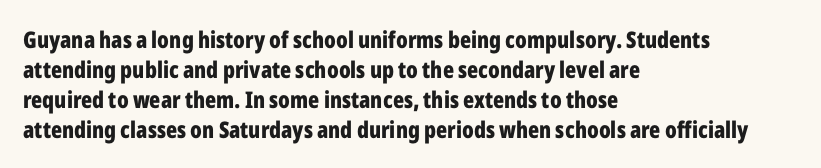
{"italic": "no", "bold": "yes", "underline": "no", "align": "left", "line_spacing": "normal", "line_spacing_ratio": 1.3, "letter_spacing": "normal", "letter_spacing_em": 0.0, "glyph_px": 23}
